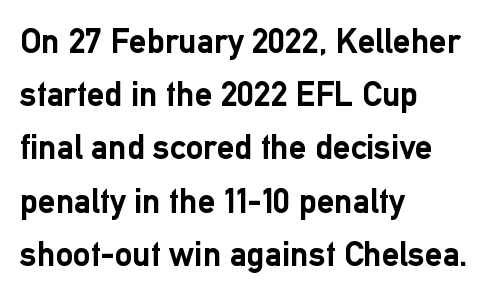
Here the designer chose a conventional face with non-uniform glyph widths. Is there much room between lines? A standard amount, neither cramped nor airy. Glyph-to-glyph distance matches everyday printed text. Students, this is bold: see how much ink each stroke carries. Quick note: not italic, upright. These lines stack with their left ends in a neat column.
